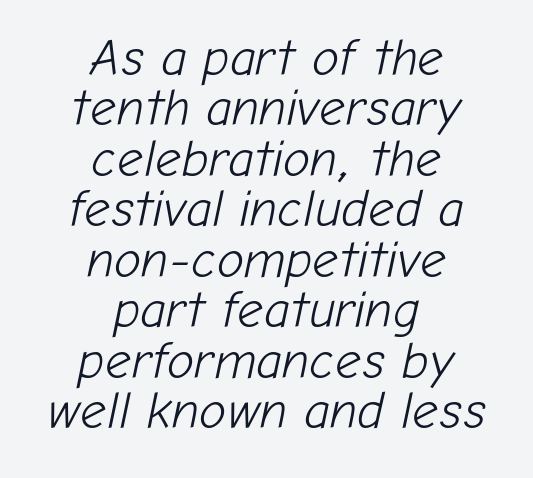
What stands out about the letter spacing? Nothing — it is the standard amount. These lines are centered, leaving both edges ragged. Style check: oblique. Looks like regular typesetting: each glyph gets only the width it needs.
